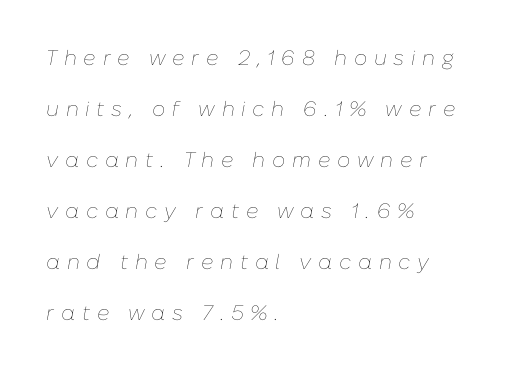
Underline: absent. The designer dialed line spacing up above the default. Is the block centered? No — it sits flush against the left margin. Compared with a typical body face, this is equally light or lighter still. This sample uses expanded letter spacing, leaving extra air between glyphs.
